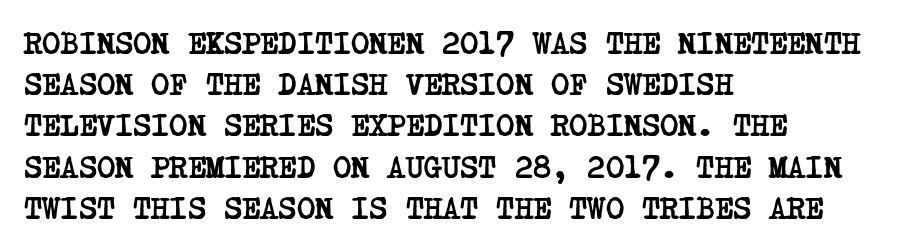
Vertically, the passage feels balanced, rows spaced as you'd expect. The rendering keeps characters at their native spacing. Stroke terminals: seriffed. Caption: multi-line text, flush left, ragged right. Is the type bold? Yes — the strokes are clearly thick and heavy.
